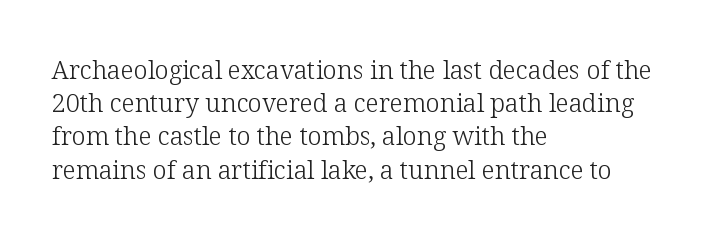
These lines sit exactly where default settings would place them. Decoration check: the copy has no underline. The typeface has the unassuming heft of standard copy or less. Horizontal alignment here is leftward, the default for most running prose.
